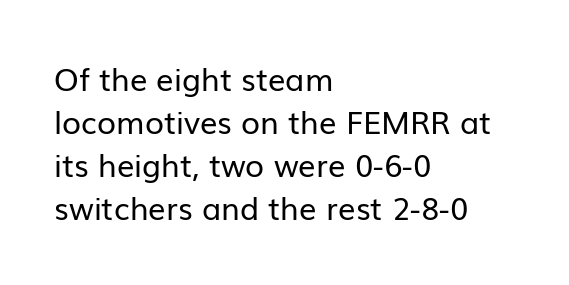
A roman cut, with each character standing at attention. The setting favours the left margin, as ordinary paragraphs usually do. Baseline-to-baseline distance is the conventional proportion of letter height. The type is set solid horizontally, with unmodified tracking. Bare-footed words on every line.
